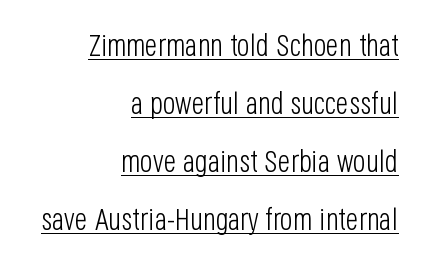
Q: Is the text bold? A: No.
Q: Is the text italic (slanted)? A: No, it is upright.
Q: Is the typeface a serif or a sans-serif typeface? A: Sans-serif.
Q: Is the text underlined? A: Yes.
Q: How is the paragraph aligned? A: Right-aligned.
Q: Is the spacing between letters normal or unusually wide? A: Normal.
Q: Is the spacing between lines tight, normal or loose? A: Loose.
Q: Width (condensed, normal, or wide)? A: Condensed.
Q: Stroke contrast? A: Low.
Q: x-height? A: Large.
Q: Monospaced? A: No.
